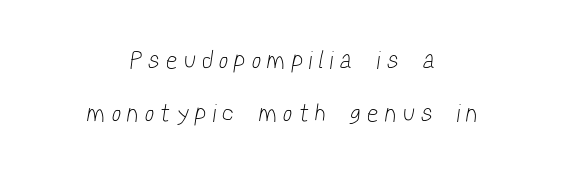
The words here are not underlined. A typesetter would call this heavily tracked-out type. Widely set lines give the paragraph a tall, airy silhouette. A light-to-regular cut is what we see here.
